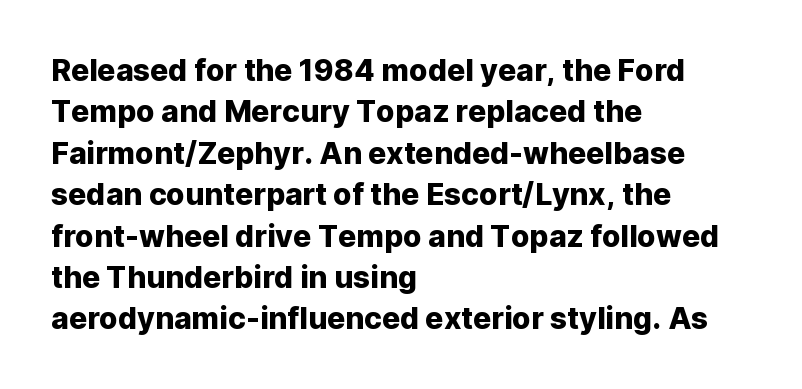
{"serif": "no", "italic": "no", "width": "normal", "stroke_contrast": "low", "x_height": "medium", "monospaced": "no", "underline": "no", "align": "left", "line_spacing": "normal", "line_spacing_ratio": 1.38, "letter_spacing": "normal", "letter_spacing_em": 0.0, "glyph_px": 30}
